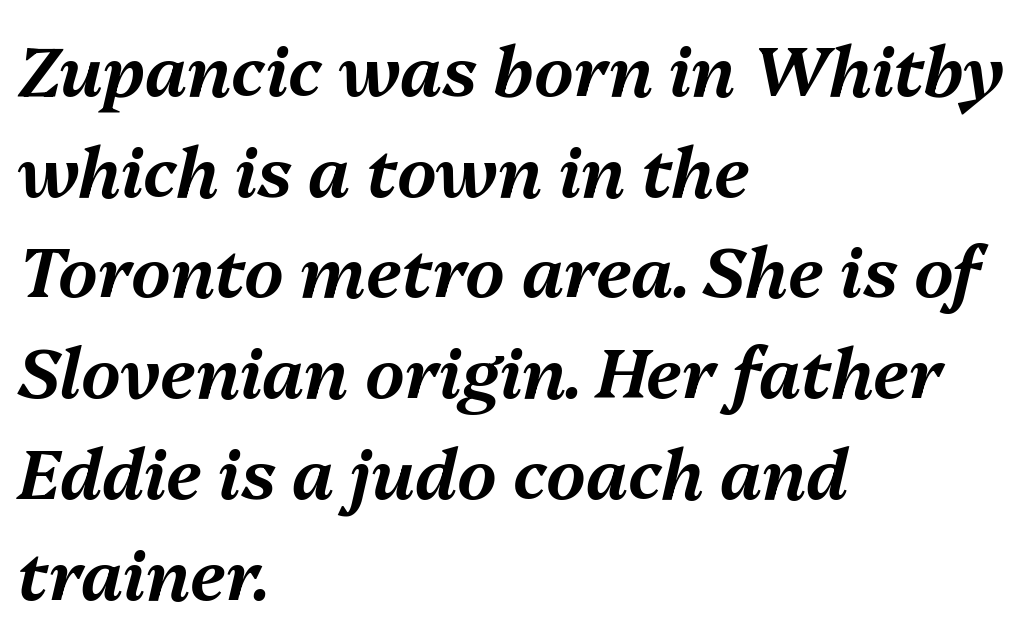
Slant detected: the letters are inclined. How would I describe the line gaps? Plain and ordinary. Nothing unusual about the tracking: characters are spaced as the font intends. Each letter keeps its own natural width here, so spacing adapts to shape.
